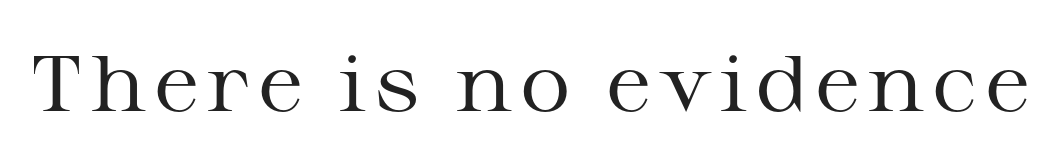
The image shows 79 px regular-weight, wide serif type, upright; set not underlined; medium stroke contrast and a medium x-height.
